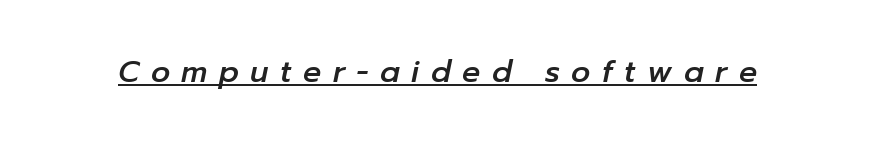
{"italic": "yes", "lean": "right", "slant_degrees": 12, "width": "normal", "stroke_contrast": "low", "x_height": "medium", "monospaced": "no", "underline": "yes", "letter_spacing": "wide", "letter_spacing_em": 0.38, "glyph_px": 30}
